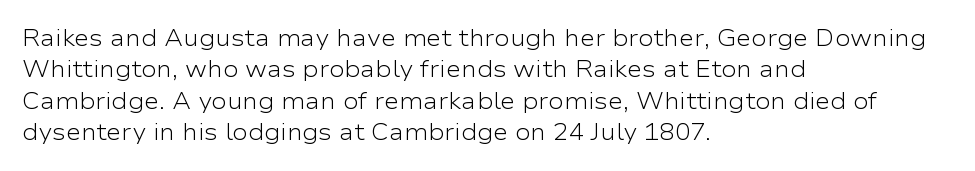
The image shows 23 px text type, upright; set left-aligned, normal line spacing (1.36x), normal letter spacing, not underlined.
